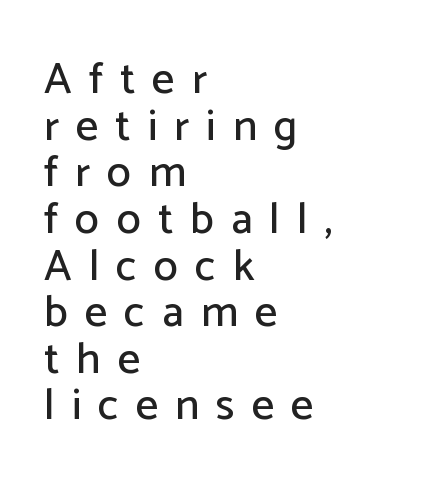
{"serif": "no", "italic": "no", "width": "normal", "stroke_contrast": "low", "x_height": "medium", "monospaced": "no", "underline": "no", "align": "left", "line_spacing": "tight", "line_spacing_ratio": 1.06, "letter_spacing": "wide", "letter_spacing_em": 0.39, "glyph_px": 44}
